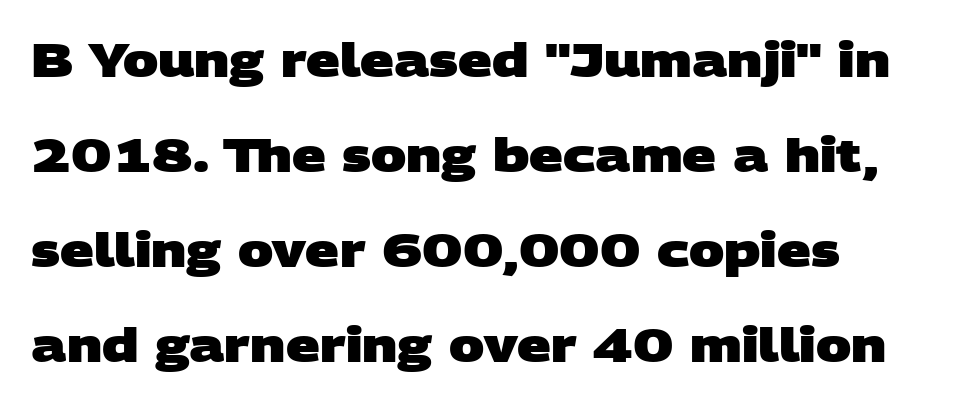
The image shows 47 px heavy, wide sans-serif type; set loose line spacing (2.02x), normal letter spacing, not underlined; low stroke contrast and a large x-height.
